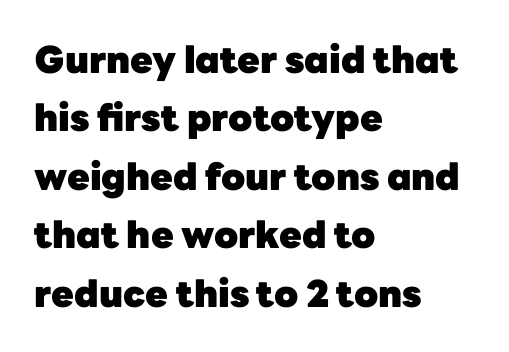
{"serif": "no", "italic": "no", "bold": "yes", "weight": "heavy", "width": "normal", "stroke_contrast": "low", "x_height": "medium", "monospaced": "no", "underline": "no", "align": "left", "line_spacing": "normal", "line_spacing_ratio": 1.58, "letter_spacing": "normal", "letter_spacing_em": 0.0, "glyph_px": 37}
